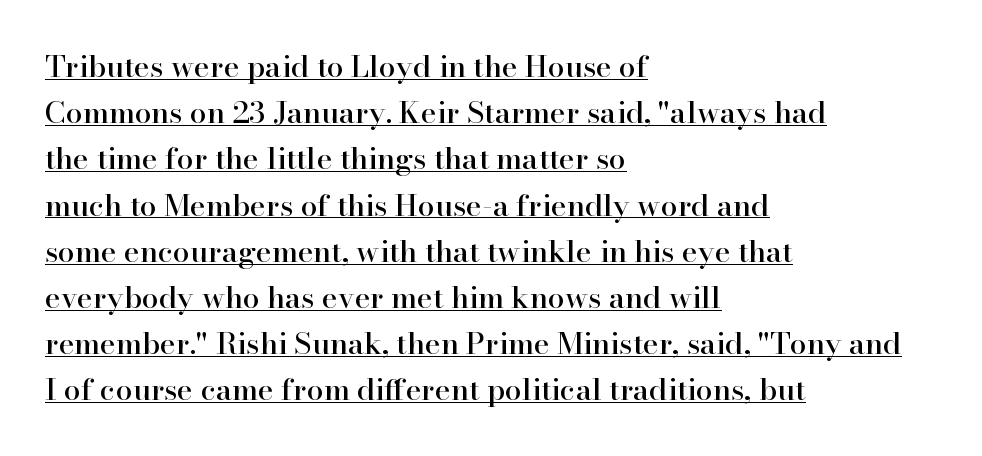
The image shows 30 px serif type, upright; set left-aligned, normal line spacing (1.54x), normal letter spacing, underlined; high stroke contrast and a small x-height.
